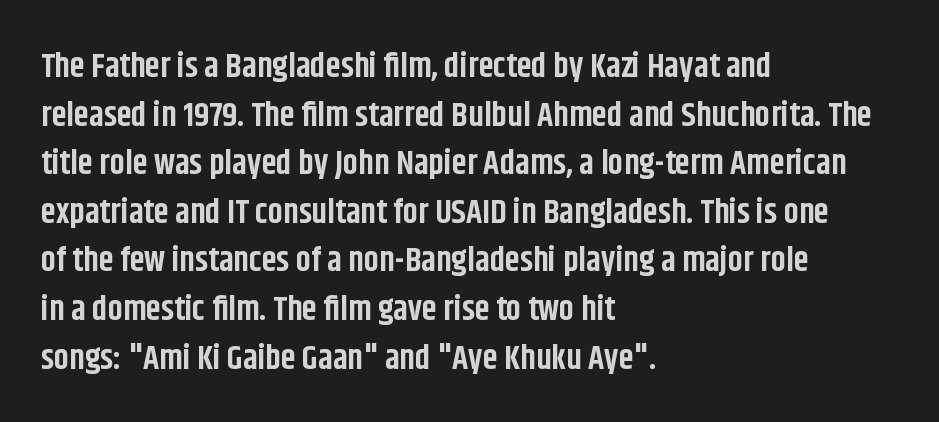
Q: Is the text bold? A: Yes.
Q: Is the text italic (slanted)? A: No, it is upright.
Q: Is the typeface a serif or a sans-serif typeface? A: Sans-serif.
Q: Is the text underlined? A: No.
Q: How is the paragraph aligned? A: Left-aligned.
Q: Is the spacing between letters normal or unusually wide? A: Normal.
Q: Is the spacing between lines tight, normal or loose? A: Normal.
Q: Width (condensed, normal, or wide)? A: Condensed.
Q: Stroke contrast? A: Low.
Q: x-height? A: Large.
Q: Monospaced? A: No.
